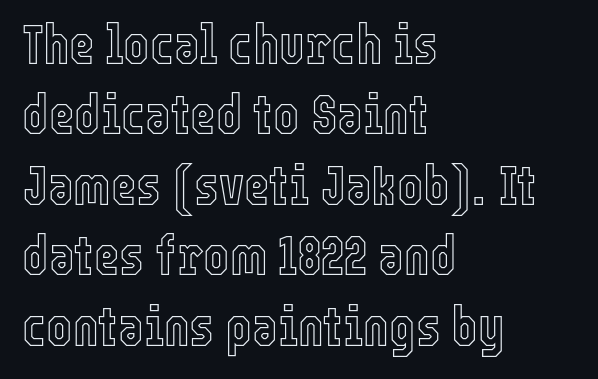
{"italic": "no", "width": "condensed", "x_height": "medium", "monospaced": "no", "underline": "no", "align": "left", "line_spacing": "normal", "line_spacing_ratio": 1.28, "letter_spacing": "normal", "letter_spacing_em": 0.0, "glyph_px": 55}
